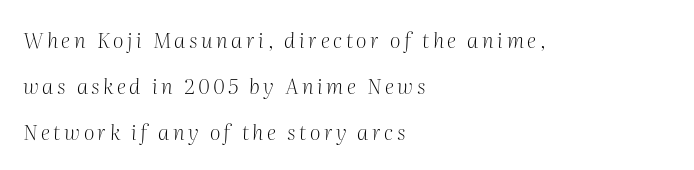
Q: Is the text bold? A: No.
Q: Is the text italic (slanted)? A: Yes, it leans right by about 2 degrees.
Q: Is the text underlined? A: No.
Q: How is the paragraph aligned? A: Left-aligned.
Q: Is the spacing between lines tight, normal or loose? A: Loose.
